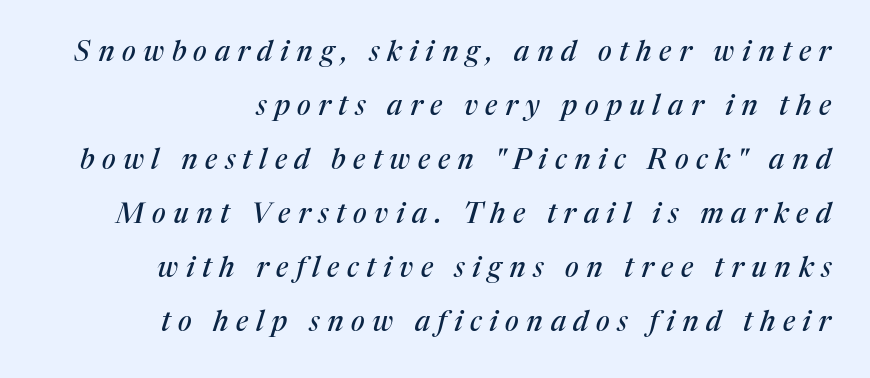
Q: Is the text italic (slanted)? A: Yes, it leans right by about 17 degrees.
Q: Is the typeface a serif or a sans-serif typeface? A: Serif.
Q: Is the text underlined? A: No.
Q: How is the paragraph aligned? A: Right-aligned.
Q: Is the spacing between letters normal or unusually wide? A: Unusually wide.
Q: Is the spacing between lines tight, normal or loose? A: Loose.
Q: Width (condensed, normal, or wide)? A: Normal.
Q: Stroke contrast? A: Medium.
Q: x-height? A: Medium.
Q: Monospaced? A: No.
